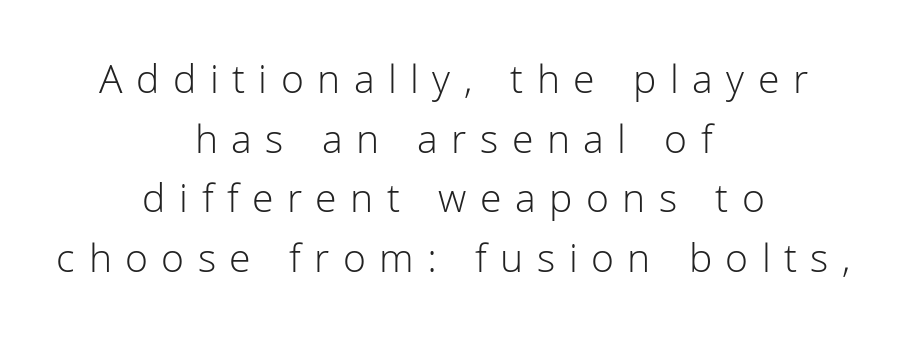
The image shows 42 px light sans-serif type, upright; set centered, normal line spacing (1.42x), unusually wide letter spacing (+0.32 em), not underlined; low stroke contrast and a medium x-height.
